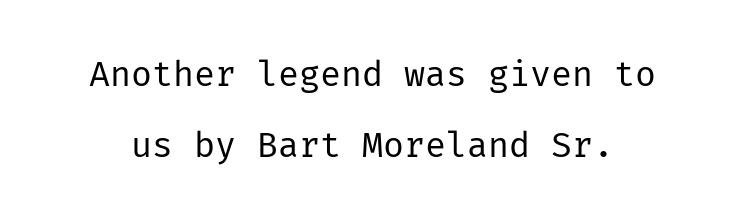
The image shows 35 px regular-weight sans-serif type, upright; set loose line spacing (2.04x), normal letter spacing, not underlined; low stroke contrast and a medium x-height.
